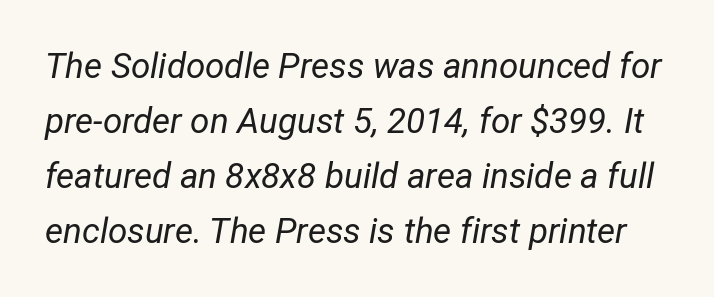
{"italic": "yes", "lean": "right", "slant_degrees": 12, "bold": "no", "weight": "regular", "width": "condensed", "stroke_contrast": "low", "x_height": "medium", "monospaced": "no", "underline": "no", "line_spacing": "normal", "line_spacing_ratio": 1.57, "letter_spacing": "normal", "letter_spacing_em": 0.0, "glyph_px": 35}
